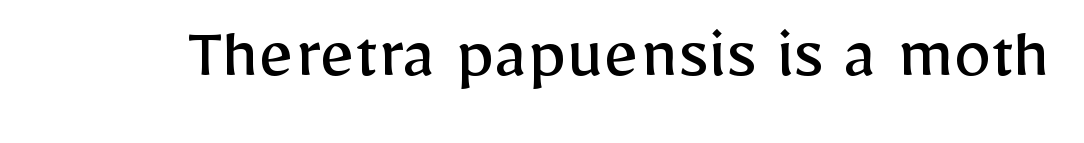
Q: Is the text bold? A: No.
Q: Is the text italic (slanted)? A: No, it is upright.
Q: Is the typeface a serif or a sans-serif typeface? A: Sans-serif.
Q: Is the text underlined? A: No.
Q: Is the spacing between letters normal or unusually wide? A: Normal.
Q: Width (condensed, normal, or wide)? A: Normal.
Q: Stroke contrast? A: Low.
Q: x-height? A: Medium.
Q: Monospaced? A: No.
